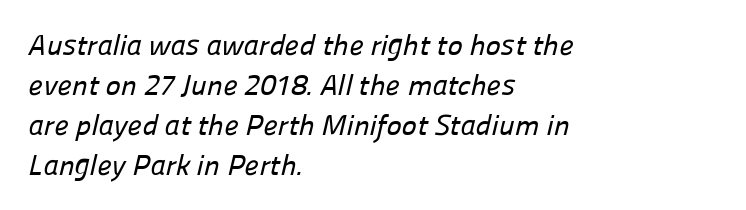
The image shows 29 px sans-serif type; set left-aligned, normal line spacing (1.38x), normal letter spacing, not underlined; low stroke contrast and a medium x-height.
